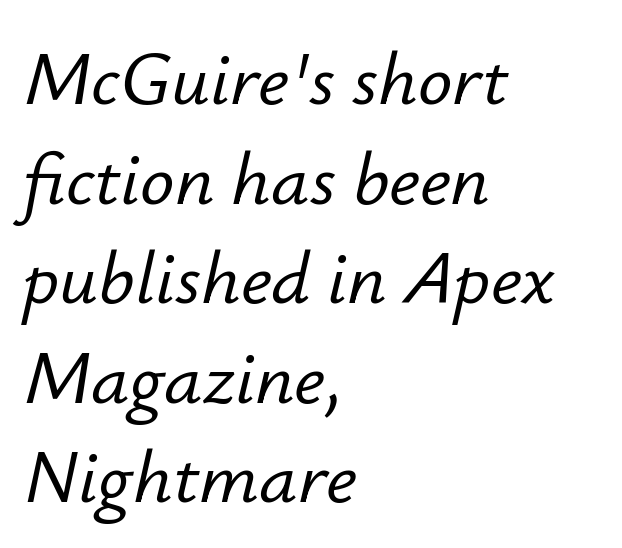
The image shows 76 px text type, italic (leaning right); set left-aligned, normal line spacing (1.31x), normal letter spacing, not underlined; low stroke contrast and a small x-height.
